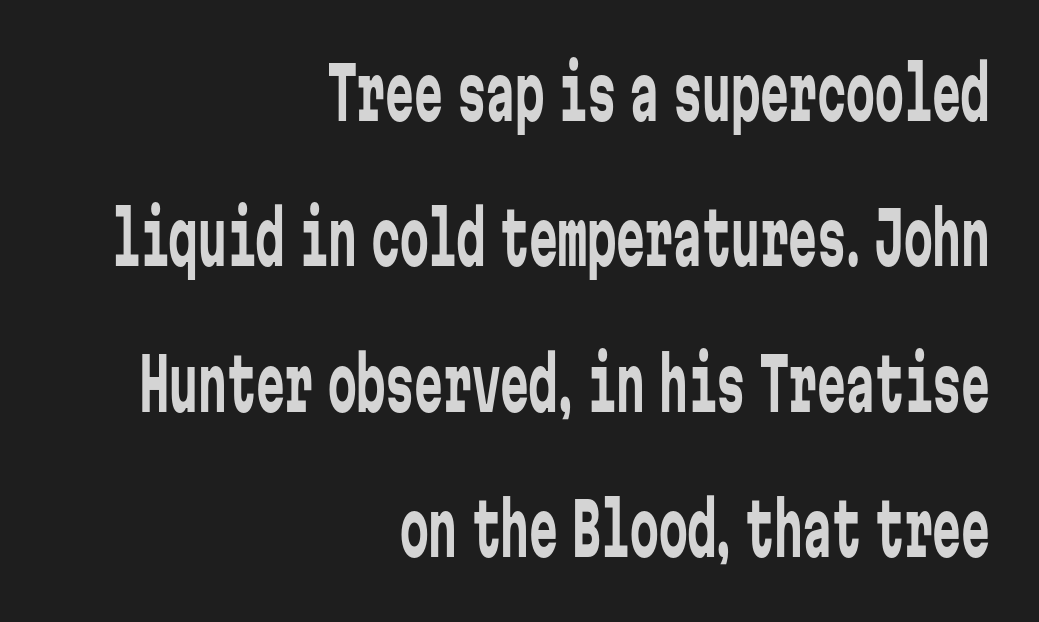
Is this a fixed-width face? Yes — each glyph sits in an identical cell. The space between consecutive lines is lavish. You can tell it's not italic because the verticals are truly vertical. Nothing unusual about the tracking: characters are spaced as the font intends. Every row of glyphs terminates at an identical x-position on the right.
